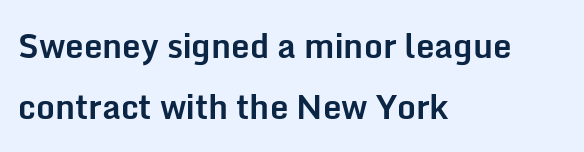
{"serif": "no", "italic": "no", "bold": "yes", "weight": "bold", "width": "normal", "stroke_contrast": "low", "x_height": "medium", "monospaced": "no", "underline": "no", "align": "left", "line_spacing_ratio": 1.84, "letter_spacing": "normal", "letter_spacing_em": 0.0, "glyph_px": 33}
